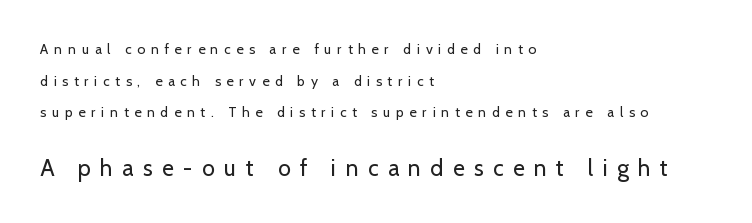
The image shows 23 px text type, upright; set left-aligned, loose line spacing (2.26x), unusually wide letter spacing (+0.41 em), not underlined; the second (bottom) block is 1.64x larger.
